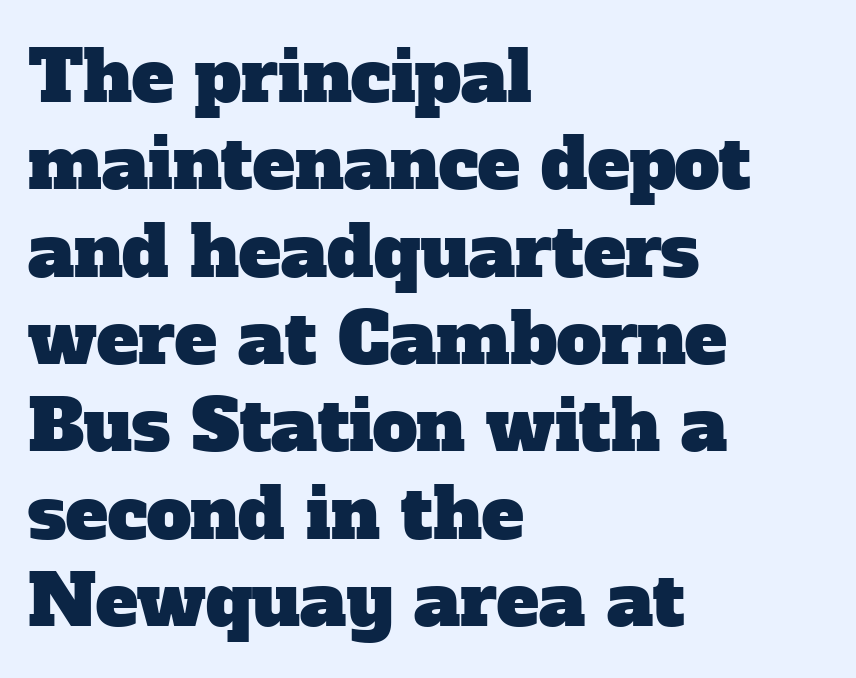
Is this a sans? No — the strokes have serifs. Is this a fixed-width face? No — the glyphs have proportional, varying widths. The space beneath each line is pristine and unruled. Between one letter and the next there's only the usual sliver of space.
